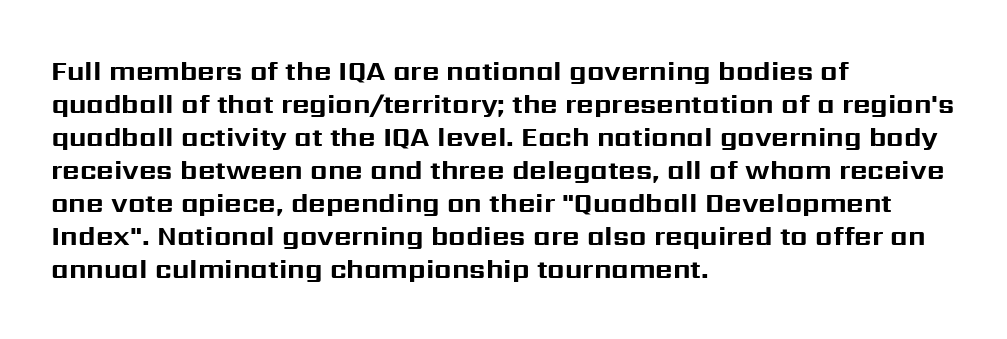
The image shows 27 px bold type, upright; set left-aligned, line spacing 1.22x, normal letter spacing, not underlined.
